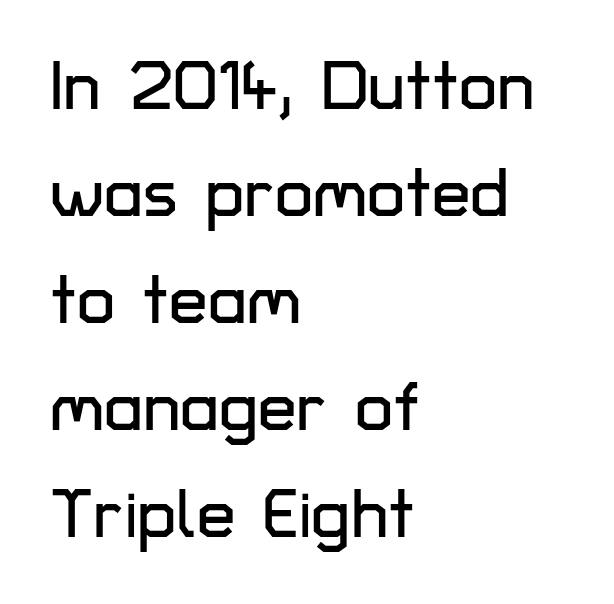
Q: Is the text italic (slanted)? A: No, it is upright.
Q: Is the typeface a serif or a sans-serif typeface? A: Sans-serif.
Q: Is the text underlined? A: No.
Q: How is the paragraph aligned? A: Left-aligned.
Q: Is the spacing between letters normal or unusually wide? A: Normal.
Q: Is the spacing between lines tight, normal or loose? A: Normal.
Q: Width (condensed, normal, or wide)? A: Normal.
Q: Stroke contrast? A: Low.
Q: x-height? A: Medium.
Q: Monospaced? A: No.
